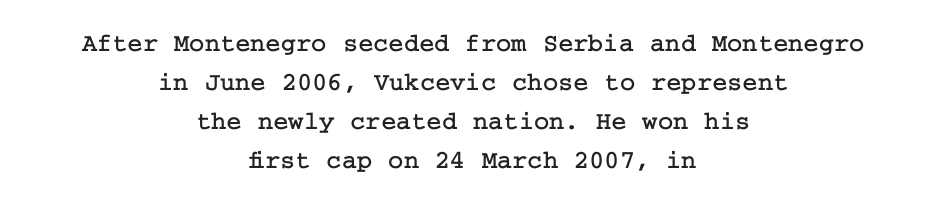
{"italic": "no", "underline": "no", "align": "center", "line_spacing": "normal", "line_spacing_ratio": 1.5, "letter_spacing": "normal", "letter_spacing_em": 0.0, "glyph_px": 26}
